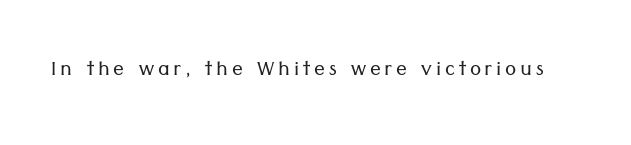
The space directly below the letters is spotless. The letters look calm and open, with moderate or lighter stems. Notice how the stems are strictly vertical — no italics here.
